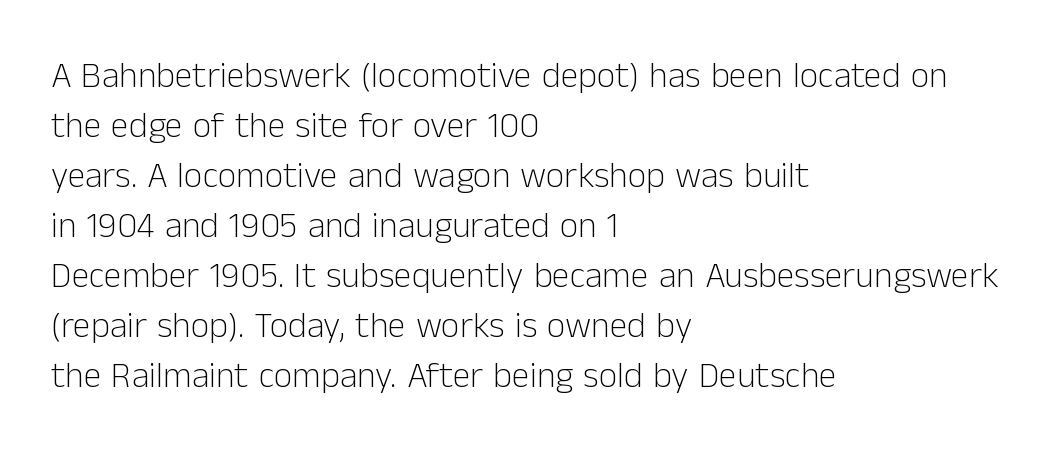
The image shows 36 px light sans-serif type, upright; set left-aligned, normal line spacing (1.39x), normal letter spacing, not underlined; low stroke contrast and a medium x-height.
